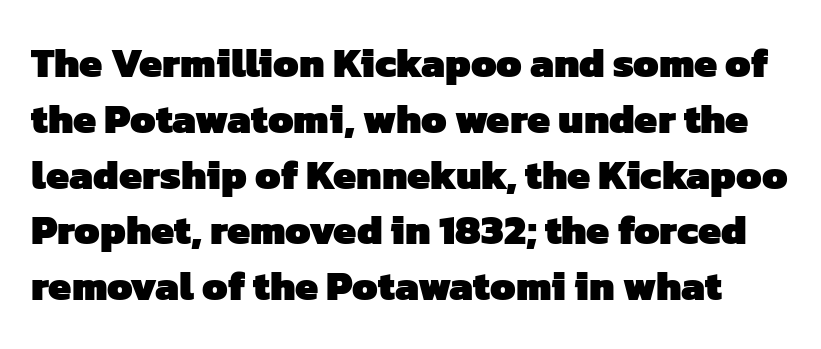
Baseline-to-baseline distance is the conventional proportion of letter height. The space directly below the letters is spotless. Is the letter spacing exaggerated? No — it looks like the ordinary default. Character widths vary here, with narrow letters taking less room than wide ones. Examine the stroke ends and you'll find no serifs.
